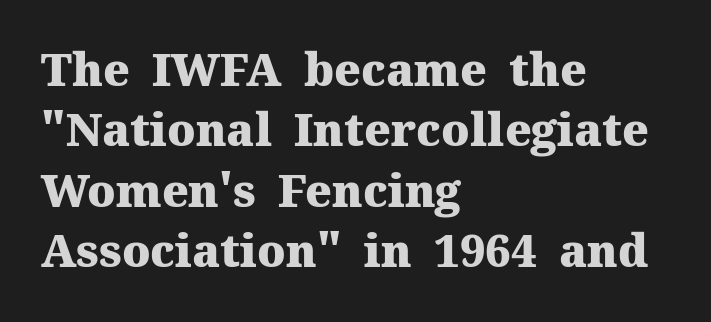
These lines are set flush left with a ragged right edge. The face used here is seriffed, in the tradition of book romans. The axis of the letterforms is exactly vertical. These lines keep a tight, regular rhythm from letter to letter. Typesetter's note: full bold, strokes at maximum text heaviness. The passage shown is typed in a proportional face where columns would drift.
